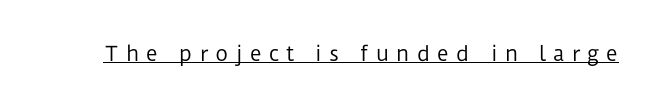
The image shows 20 px text type, upright; set unusually wide letter spacing (+0.36 em), underlined.
